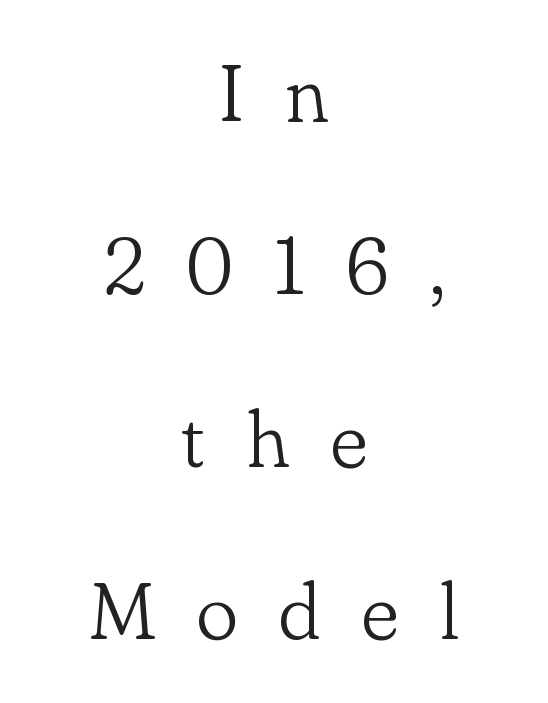
Font category for this specimen: serif. Horizontally, the lines are justified to the midpoint only. Stems here are at most as thick as an everyday book face. The foot of each line stays bare and open. A roman cut, with each character standing at attention. Is the letter spacing exaggerated? Yes — the characters are pushed far apart.
